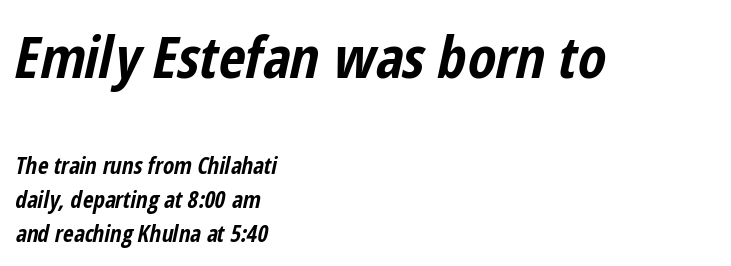
Typeset ragged right — the left edge is the straight one. Looks like regular typesetting: each glyph gets only the width it needs. Large over small — that's the arrangement of the two blocks here. The strokes are fattened all the way to bold. Tall strokes in this sample are angled rather than plumb. Quick note: interline space is typical.
